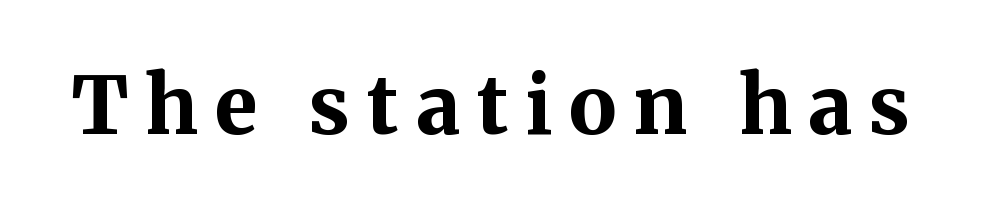
{"serif": "yes", "italic": "no", "bold": "yes", "weight": "bold", "width": "normal", "stroke_contrast": "medium", "x_height": "medium", "monospaced": "no", "underline": "no", "letter_spacing": "wide", "letter_spacing_em": 0.21, "glyph_px": 80}
